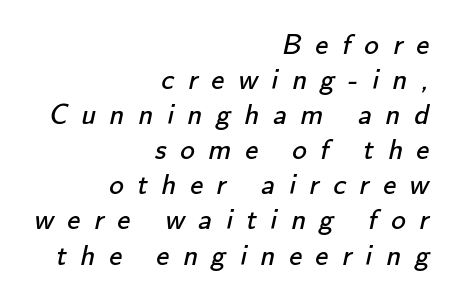
The image shows 29 px regular-weight sans-serif type; set right-aligned, line spacing 1.21x, unusually wide letter spacing (+0.47 em), not underlined; low stroke contrast and a small x-height.
